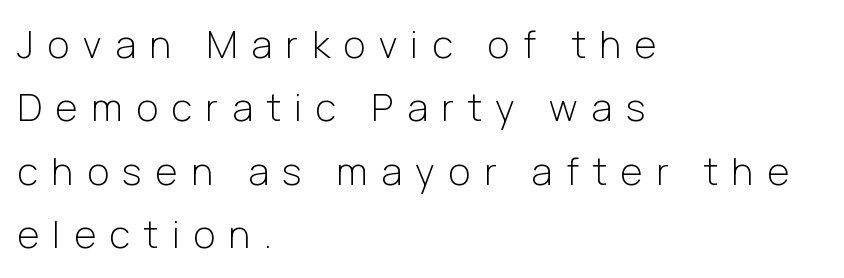
Q: Is the text bold? A: No.
Q: Is the text italic (slanted)? A: No, it is upright.
Q: Is the typeface a serif or a sans-serif typeface? A: Sans-serif.
Q: Is the text underlined? A: No.
Q: How is the paragraph aligned? A: Left-aligned.
Q: Is the spacing between letters normal or unusually wide? A: Unusually wide.
Q: Is the spacing between lines tight, normal or loose? A: Normal.
Q: Width (condensed, normal, or wide)? A: Normal.
Q: Stroke contrast? A: Low.
Q: x-height? A: Medium.
Q: Monospaced? A: No.
